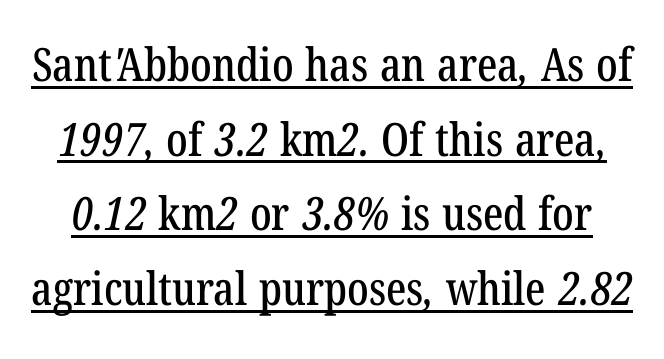
Serif or sans? Serif — the stroke terminals have little feet. Baseline-to-baseline distance is the conventional proportion of letter height. The horizontal fit of the characters is conventional and even. The passage shown is typed in a proportional face where columns would drift. Like a heading marked for emphasis, these lines bear an underscore.
